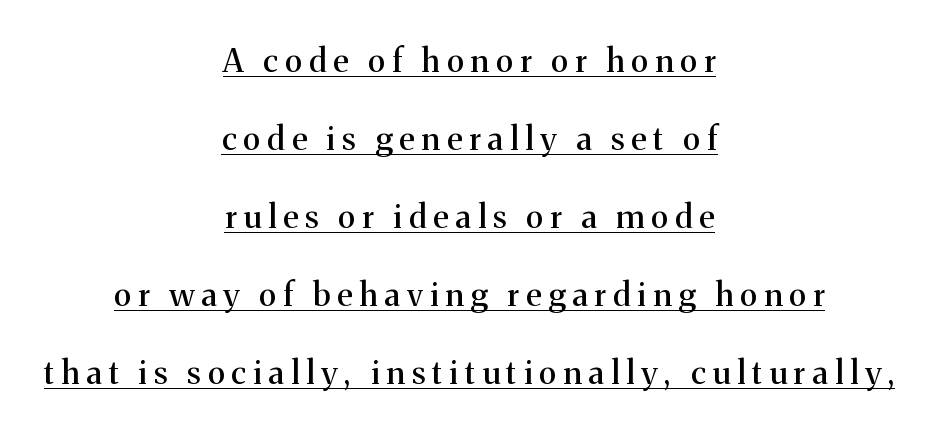
The image shows 32 px serif type, upright; set centered, loose line spacing (2.44x), unusually wide letter spacing (+0.22 em), underlined; medium stroke contrast and a medium x-height.
